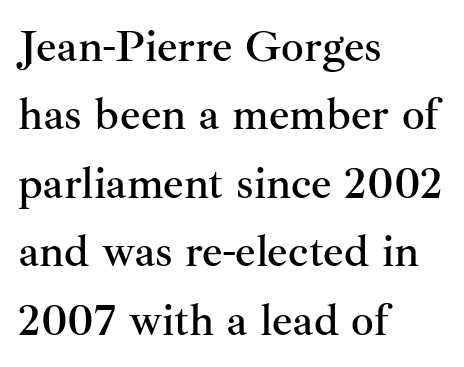
Q: Is the text italic (slanted)? A: No, it is upright.
Q: Is the typeface a serif or a sans-serif typeface? A: Serif.
Q: Is the text underlined? A: No.
Q: How is the paragraph aligned? A: Left-aligned.
Q: Is the spacing between letters normal or unusually wide? A: Normal.
Q: Is the spacing between lines tight, normal or loose? A: Normal.
Q: Width (condensed, normal, or wide)? A: Normal.
Q: Stroke contrast? A: Medium.
Q: x-height? A: Small.
Q: Monospaced? A: No.
